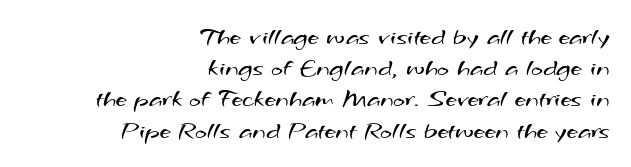
Q: Is the text bold? A: No.
Q: Is the text underlined? A: No.
Q: How is the paragraph aligned? A: Right-aligned.
Q: Is the spacing between letters normal or unusually wide? A: Normal.
Q: Is the spacing between lines tight, normal or loose? A: Normal.
